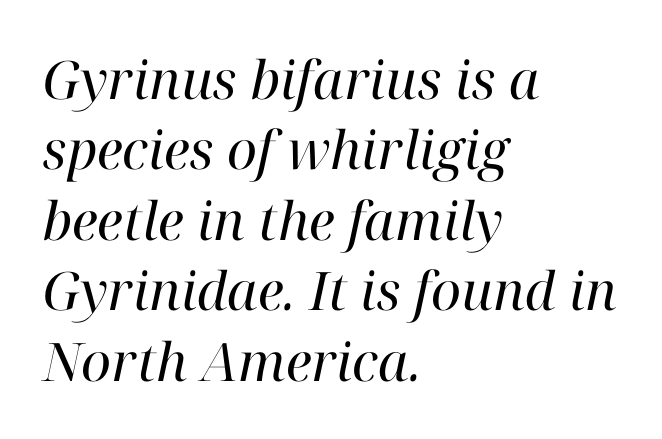
The image shows 53 px regular-weight serif type, italic (leaning right); set left-aligned, normal line spacing (1.33x), normal letter spacing, not underlined; high stroke contrast and a medium x-height.
